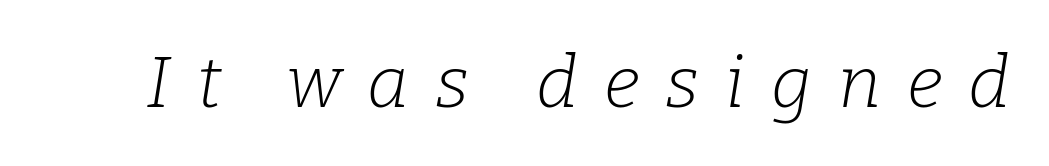
{"serif": "yes", "italic": "yes", "lean": "right", "slant_degrees": 9, "bold": "no", "weight": "light", "width": "normal", "stroke_contrast": "low", "x_height": "medium", "monospaced": "no", "underline": "no", "letter_spacing": "wide", "letter_spacing_em": 0.36, "glyph_px": 72}
